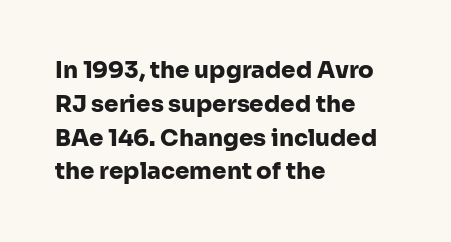
The image shows 23 px bold type, upright; set left-aligned, normal line spacing (1.47x), normal letter spacing, not underlined.
